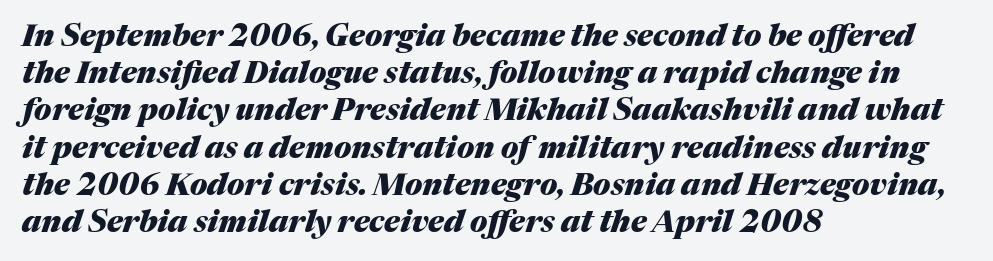
The image shows 30 px heavy type, italic (leaning right); set left-aligned, line spacing 1.24x, normal letter spacing, not underlined; medium stroke contrast and a medium x-height.
